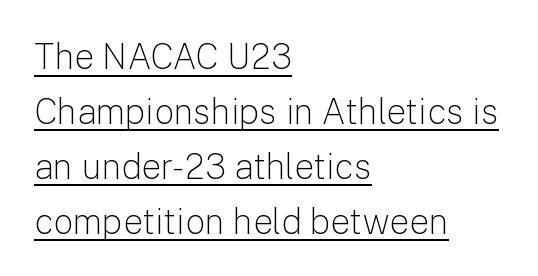
Q: Is the text bold? A: No.
Q: Is the text italic (slanted)? A: No, it is upright.
Q: Is the typeface a serif or a sans-serif typeface? A: Sans-serif.
Q: Is the text underlined? A: Yes.
Q: How is the paragraph aligned? A: Left-aligned.
Q: Is the spacing between letters normal or unusually wide? A: Normal.
Q: Is the spacing between lines tight, normal or loose? A: Normal.
Q: Width (condensed, normal, or wide)? A: Normal.
Q: Stroke contrast? A: Low.
Q: x-height? A: Medium.
Q: Monospaced? A: No.
